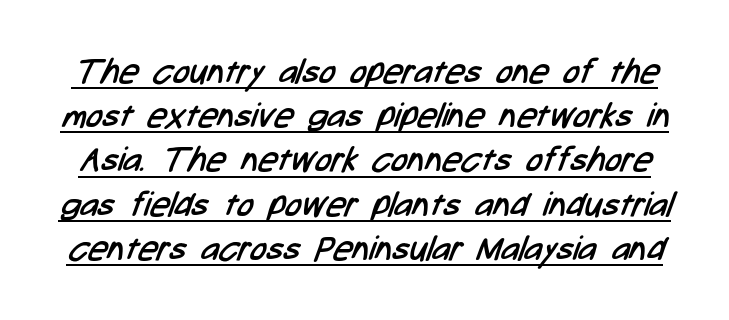
{"serif": "no", "bold": "no", "weight": "regular", "width": "condensed", "stroke_contrast": "low", "x_height": "medium", "monospaced": "no", "underline": "yes", "line_spacing": "normal", "line_spacing_ratio": 1.3, "letter_spacing": "normal", "letter_spacing_em": 0.0, "glyph_px": 34}
